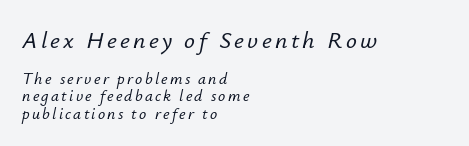
Has an underline been added? It has not. In terms of leading, this rendering errs on the cramped side. The text block is weighted toward the left margin, trailing off unevenly rightward. Is the lower block the larger one? No — the upper block carries the bigger type. Observe the lean: these are italic letterforms.
